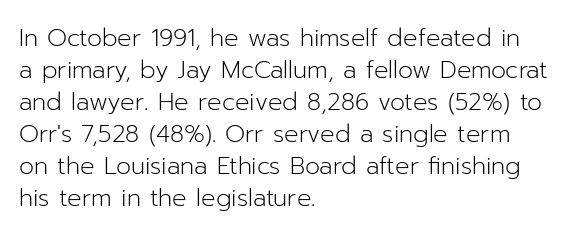
Q: Is the text bold? A: No.
Q: Is the text italic (slanted)? A: No, it is upright.
Q: Is the text underlined? A: No.
Q: How is the paragraph aligned? A: Left-aligned.
Q: Is the spacing between letters normal or unusually wide? A: Normal.
Q: Is the spacing between lines tight, normal or loose? A: Normal.
